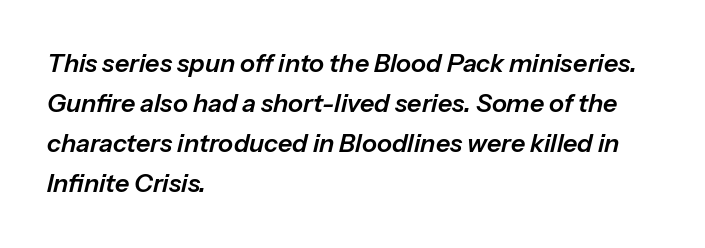
The image shows 25 px text type, italic (leaning right); set left-aligned, normal line spacing (1.6x), normal letter spacing, not underlined.
